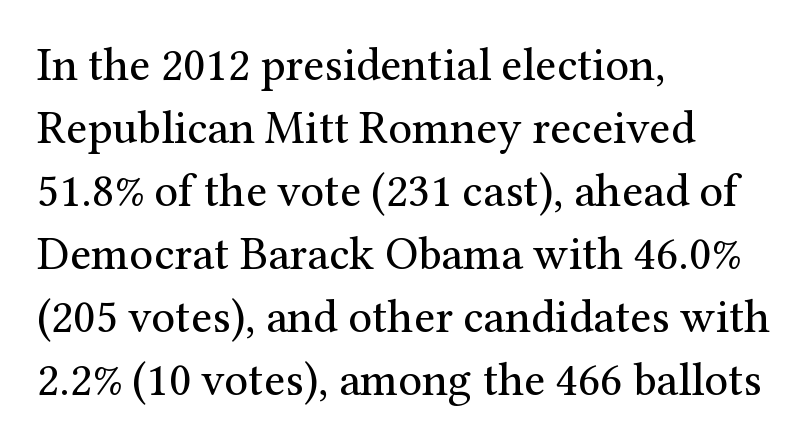
Q: Is the text bold? A: No.
Q: Is the text italic (slanted)? A: No, it is upright.
Q: Is the typeface a serif or a sans-serif typeface? A: Serif.
Q: Is the text underlined? A: No.
Q: How is the paragraph aligned? A: Left-aligned.
Q: Is the spacing between letters normal or unusually wide? A: Normal.
Q: Is the spacing between lines tight, normal or loose? A: Normal.
Q: Width (condensed, normal, or wide)? A: Normal.
Q: Stroke contrast? A: Medium.
Q: x-height? A: Medium.
Q: Monospaced? A: No.
